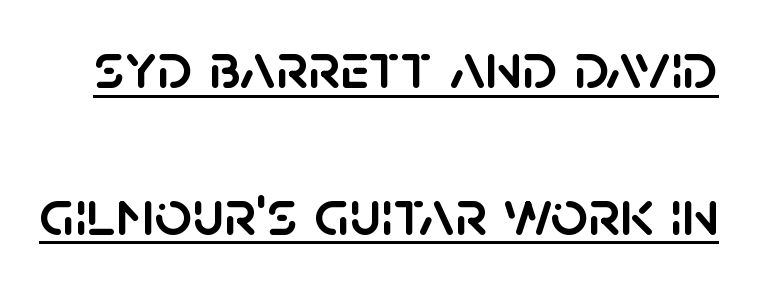
Q: Is the text italic (slanted)? A: No, it is upright.
Q: Is the typeface a serif or a sans-serif typeface? A: Sans-serif.
Q: Is the text underlined? A: Yes.
Q: Is the spacing between letters normal or unusually wide? A: Normal.
Q: Is the spacing between lines tight, normal or loose? A: Loose.
Q: Width (condensed, normal, or wide)? A: Normal.
Q: Stroke contrast? A: Low.
Q: x-height? A: Large.
Q: Monospaced? A: No.
